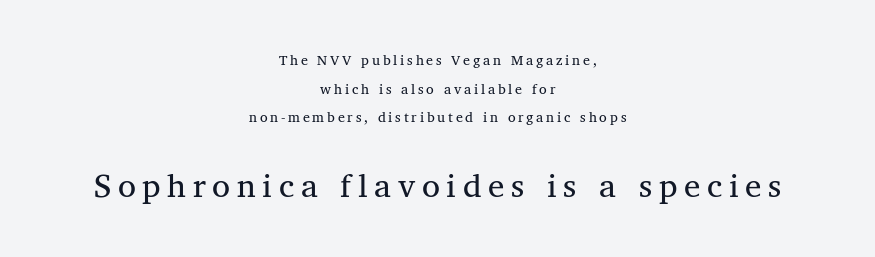
{"serif": "yes", "italic": "no", "bold": "no", "weight": "regular", "width": "normal", "stroke_contrast": "medium", "x_height": "medium", "monospaced": "no", "underline": "no", "align": "center", "line_spacing": "loose", "line_spacing_ratio": 2.05, "letter_spacing": "wide", "letter_spacing_em": 0.2, "larger_block": "second", "size_ratio": 2.36, "glyph_px": 33}
